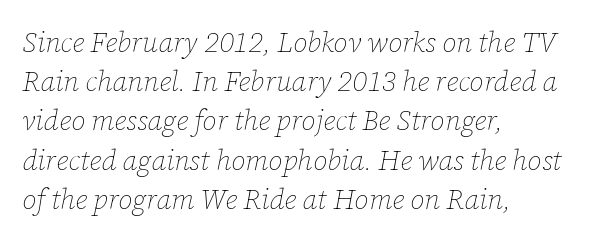
Q: Is the text bold? A: No.
Q: Is the text italic (slanted)? A: Yes, it leans right by about 12 degrees.
Q: Is the text underlined? A: No.
Q: How is the paragraph aligned? A: Left-aligned.
Q: Is the spacing between letters normal or unusually wide? A: Normal.
Q: Is the spacing between lines tight, normal or loose? A: Normal.
Q: Width (condensed, normal, or wide)? A: Normal.
Q: Stroke contrast? A: Low.
Q: x-height? A: Medium.
Q: Monospaced? A: No.
